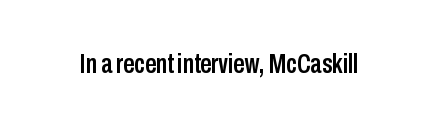
Q: Is the text italic (slanted)? A: No, it is upright.
Q: Is the typeface a serif or a sans-serif typeface? A: Sans-serif.
Q: Is the text underlined? A: No.
Q: Is the spacing between letters normal or unusually wide? A: Normal.
Q: Width (condensed, normal, or wide)? A: Condensed.
Q: Stroke contrast? A: Low.
Q: x-height? A: Medium.
Q: Monospaced? A: No.
